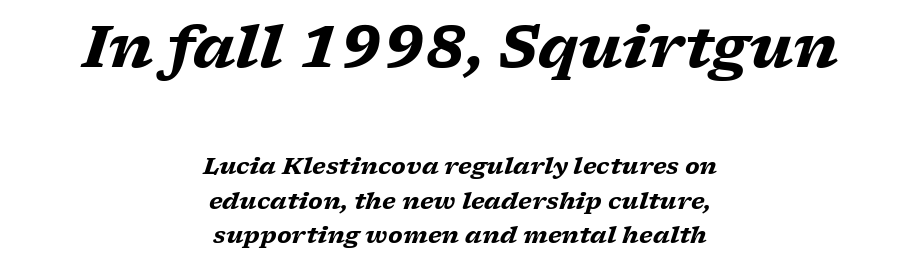
The letters advance in unequal steps, a hallmark of proportional type. The text was rendered using a seriffed face with decorative stroke endings. The glyphs have the mass of a bold cut. This sample is center-justified, so both line endings float freely. The emphasis by scale lands on block number one, above. Standard letterfit; no display-style spreading of the glyphs.
